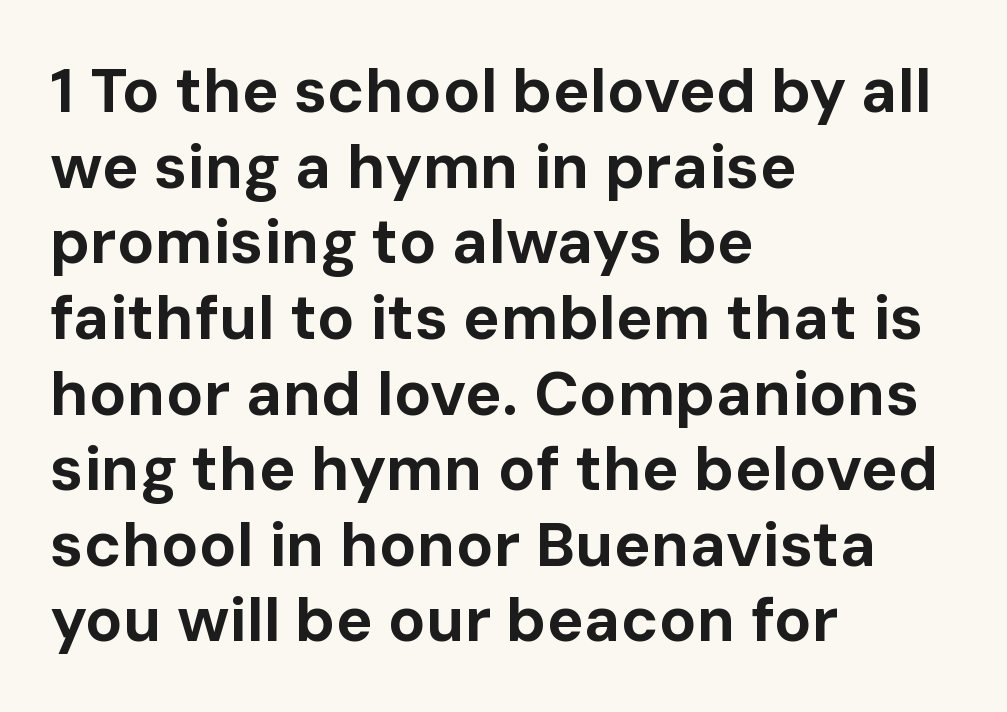
What stands out about the letter spacing? Nothing — it is the standard amount. Caption: multi-line text, flush left, ragged right. Vertical strokes here are truly vertical. Regarding serifs, this sample does without them.
